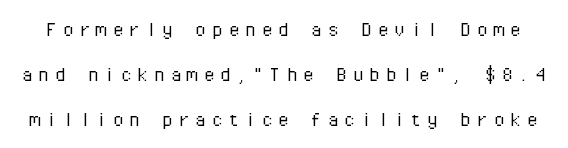
Q: Is the text bold? A: No.
Q: Is the text italic (slanted)? A: No, it is upright.
Q: Is the text underlined? A: No.
Q: Is the spacing between letters normal or unusually wide? A: Unusually wide.
Q: Is the spacing between lines tight, normal or loose? A: Loose.
